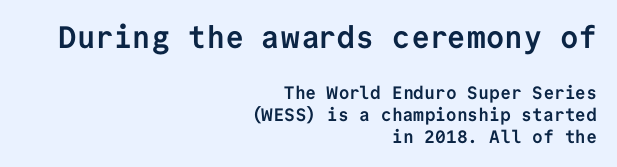
This rendering leaves character spacing at its baseline value. Compared with a flush-left layout, this one pins lines to the opposite, right side. Is the lower block the larger one? No — the upper block carries the bigger type. I'd describe the lettering as bold — thick and assertive. Nobody drew a line under any word here.
